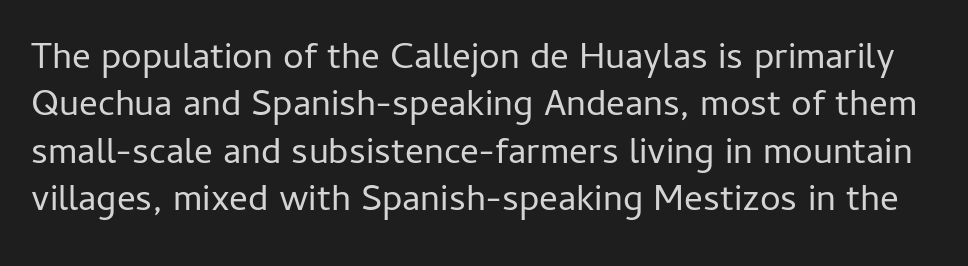
Stroke mass is kept to a normal reading level or below. Nothing unusual about the tracking: characters are spaced as the font intends. In terms of posture, this sample is upright. Rows of type keep a routine distance in the vertical direction. Each letter keeps its own natural width here, so spacing adapts to shape.
